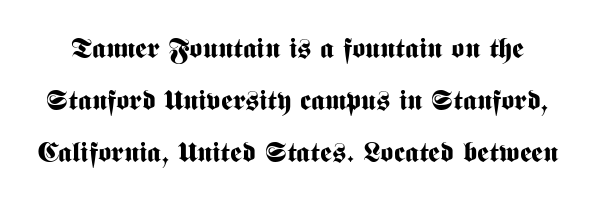
The image shows 28 px bold, condensed sans-serif type, upright; set line spacing 1.86x, normal letter spacing, not underlined; medium stroke contrast and a medium x-height.
